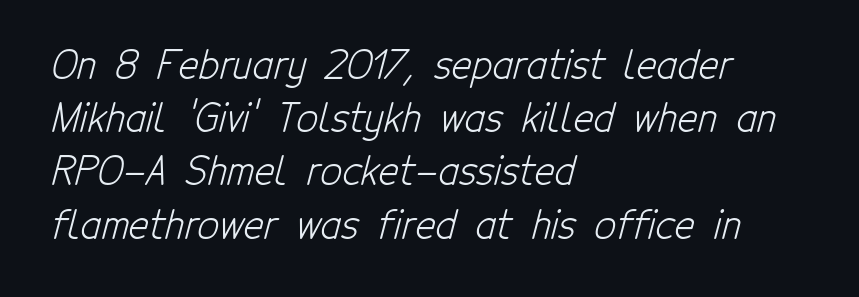
{"serif": "no", "bold": "no", "weight": "light", "width": "condensed", "stroke_contrast": "low", "x_height": "medium", "monospaced": "no", "underline": "no", "align": "left", "line_spacing": "normal", "line_spacing_ratio": 1.4, "letter_spacing": "normal", "letter_spacing_em": 0.0, "glyph_px": 38}
